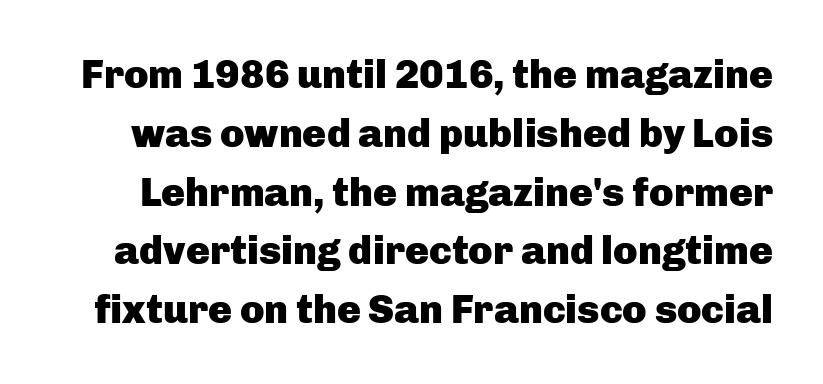
Q: Is the text bold? A: Yes.
Q: Is the text italic (slanted)? A: No, it is upright.
Q: Is the typeface a serif or a sans-serif typeface? A: Sans-serif.
Q: Is the text underlined? A: No.
Q: Is the spacing between letters normal or unusually wide? A: Normal.
Q: Is the spacing between lines tight, normal or loose? A: Normal.
Q: Width (condensed, normal, or wide)? A: Normal.
Q: Stroke contrast? A: Low.
Q: x-height? A: Medium.
Q: Monospaced? A: No.
